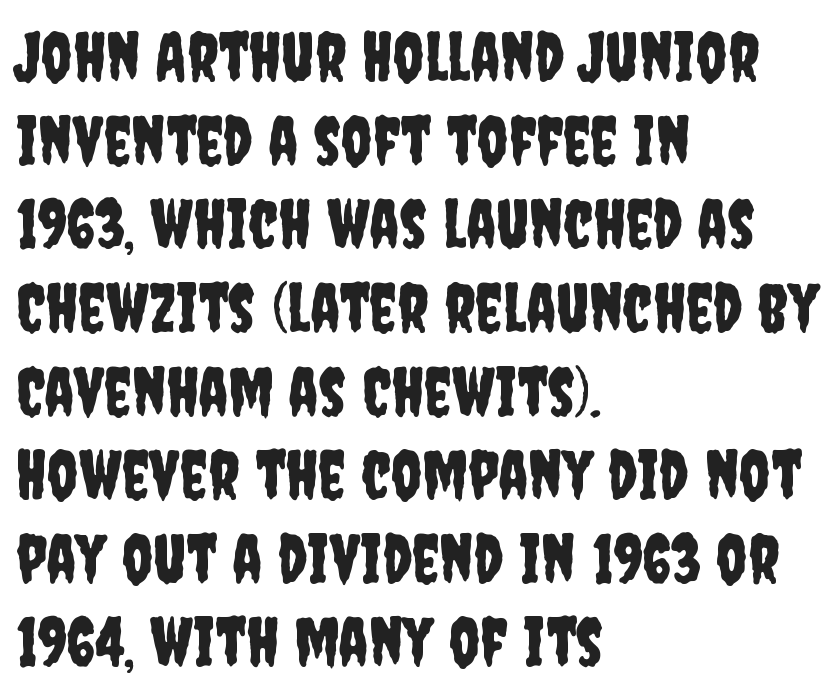
Looks like regular typesetting: each glyph gets only the width it needs. Look at the bottom of the vertical strokes: they stop flat, with no serifs. The glyphs are unaccompanied by any horizontal stroke below them. These lines were composed using upright roman letters. Each word holds together tightly as a unit, with standard inter-letter gaps.
